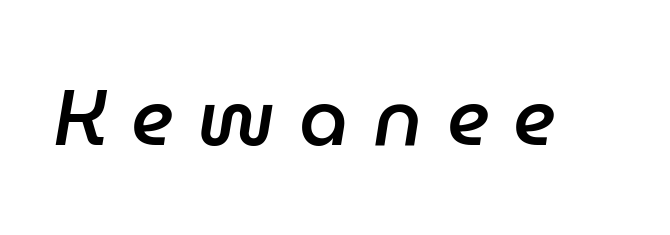
The image shows 79 px semibold type, italic (leaning right); set unusually wide letter spacing (+0.3 em), not underlined; low stroke contrast and a medium x-height.
